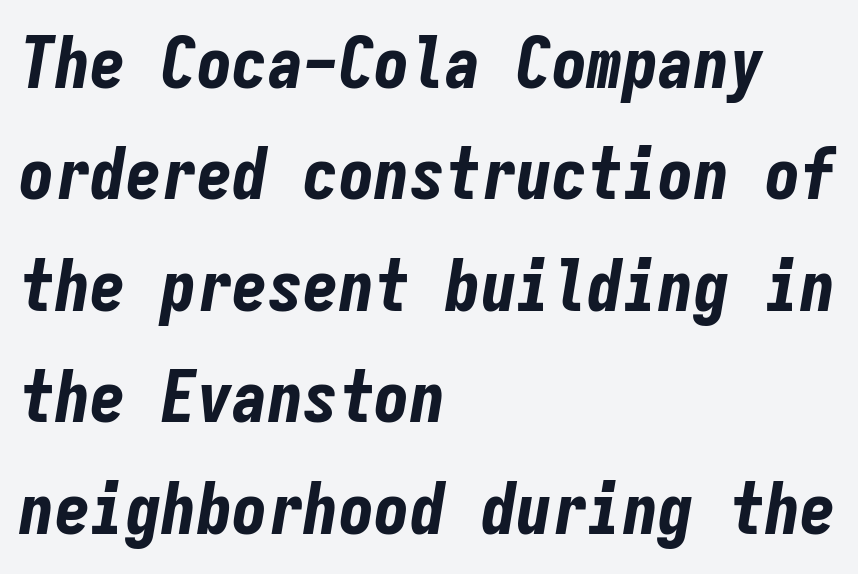
{"italic": "yes", "lean": "right", "slant_degrees": 9, "bold": "yes", "weight": "bold", "width": "condensed", "stroke_contrast": "low", "x_height": "medium", "monospaced": "yes", "underline": "no", "align": "left", "line_spacing": "normal", "line_spacing_ratio": 1.57, "letter_spacing": "normal", "letter_spacing_em": 0.0, "glyph_px": 71}
